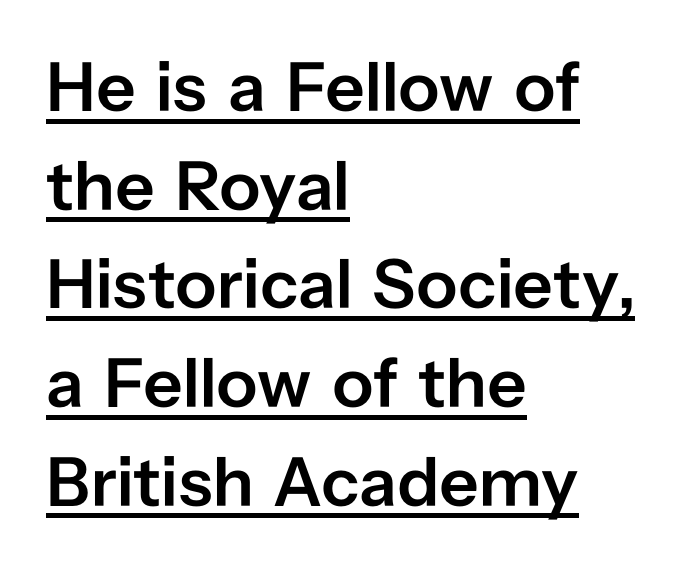
{"serif": "no", "italic": "no", "bold": "semi", "weight": "semibold", "width": "normal", "stroke_contrast": "low", "x_height": "medium", "monospaced": "no", "underline": "yes", "align": "left", "line_spacing": "normal", "line_spacing_ratio": 1.41, "letter_spacing": "normal", "letter_spacing_em": 0.0, "glyph_px": 70}
